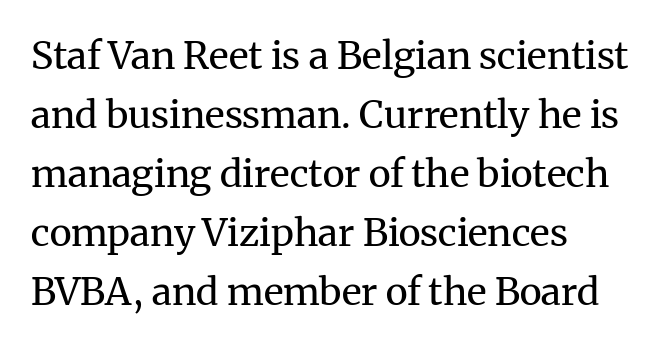
Q: Is the text bold? A: No.
Q: Is the text italic (slanted)? A: No, it is upright.
Q: Is the typeface a serif or a sans-serif typeface? A: Serif.
Q: Is the text underlined? A: No.
Q: How is the paragraph aligned? A: Left-aligned.
Q: Is the spacing between letters normal or unusually wide? A: Normal.
Q: Is the spacing between lines tight, normal or loose? A: Normal.
Q: Width (condensed, normal, or wide)? A: Normal.
Q: Stroke contrast? A: Medium.
Q: x-height? A: Medium.
Q: Monospaced? A: No.
